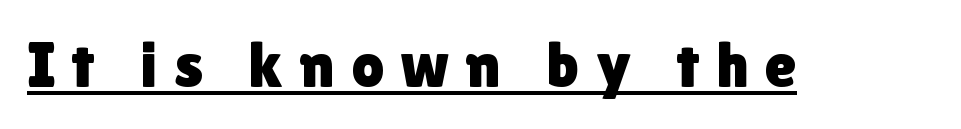
Q: Is the text italic (slanted)? A: No, it is upright.
Q: Is the typeface a serif or a sans-serif typeface? A: Sans-serif.
Q: Is the text underlined? A: Yes.
Q: Is the spacing between letters normal or unusually wide? A: Unusually wide.
Q: Width (condensed, normal, or wide)? A: Normal.
Q: Stroke contrast? A: Low.
Q: x-height? A: Medium.
Q: Monospaced? A: No.
